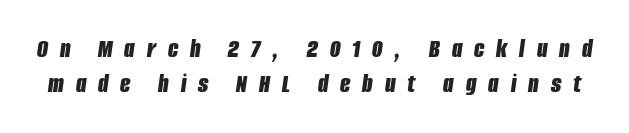
The image shows 27 px bold type, italic (leaning right); set normal line spacing (1.29x), unusually wide letter spacing (+0.44 em), not underlined.
